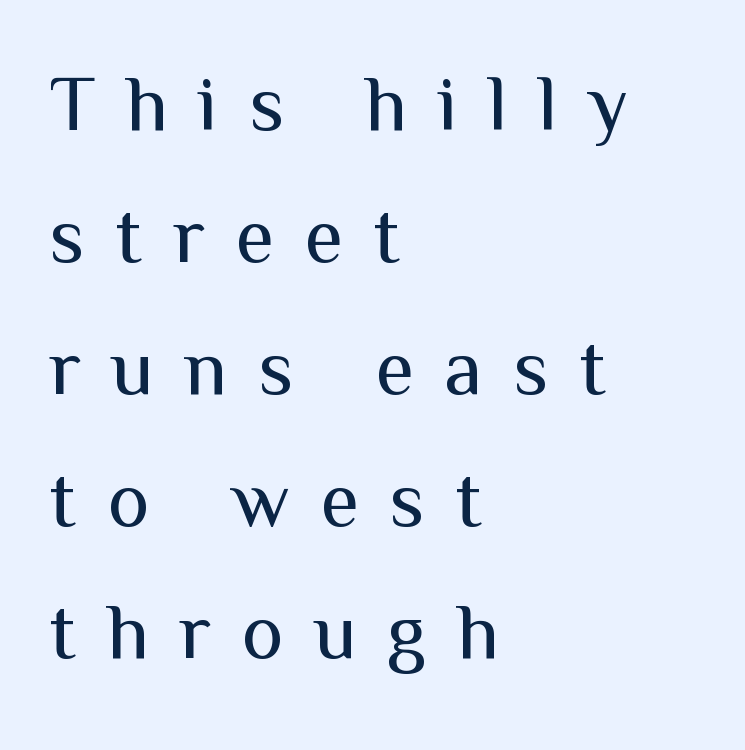
Q: Is the text bold? A: No.
Q: Is the text italic (slanted)? A: No, it is upright.
Q: Is the typeface a serif or a sans-serif typeface? A: Sans-serif.
Q: Is the text underlined? A: No.
Q: How is the paragraph aligned? A: Left-aligned.
Q: Is the spacing between letters normal or unusually wide? A: Unusually wide.
Q: Is the spacing between lines tight, normal or loose? A: Normal.
Q: Width (condensed, normal, or wide)? A: Normal.
Q: Stroke contrast? A: Medium.
Q: x-height? A: Medium.
Q: Monospaced? A: No.
